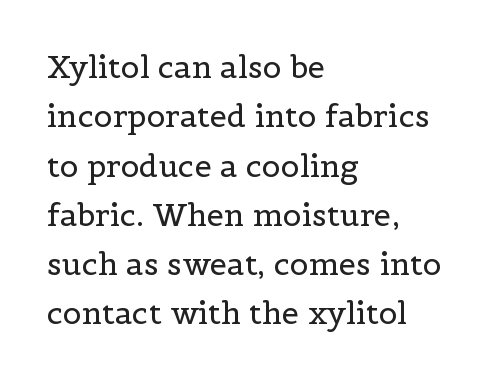
Notice how descenders clear the ascenders below comfortably — that's standard leading. Glyph-to-glyph distance matches everyday printed text. Weight: regular or lighter. The paragraph shown leans on its left margin.
